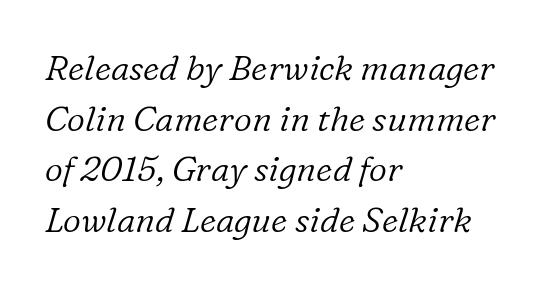
Q: Is the text bold? A: No.
Q: Is the text italic (slanted)? A: Yes, it leans right by about 16 degrees.
Q: Is the typeface a serif or a sans-serif typeface? A: Serif.
Q: Is the text underlined? A: No.
Q: How is the paragraph aligned? A: Left-aligned.
Q: Is the spacing between letters normal or unusually wide? A: Normal.
Q: Is the spacing between lines tight, normal or loose? A: Normal.
Q: Width (condensed, normal, or wide)? A: Normal.
Q: Stroke contrast? A: Low.
Q: x-height? A: Medium.
Q: Monospaced? A: No.
